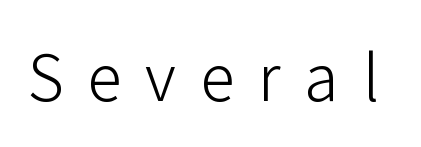
The image shows 63 px light sans-serif type, upright; set unusually wide letter spacing (+0.38 em), not underlined; low stroke contrast and a medium x-height.
